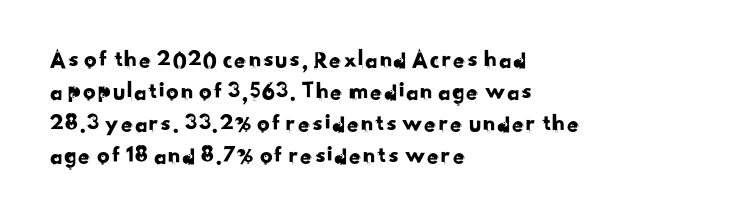
{"underline": "no", "align": "left", "line_spacing": "normal", "line_spacing_ratio": 1.28, "letter_spacing": "normal", "letter_spacing_em": 0.0, "glyph_px": 25}
